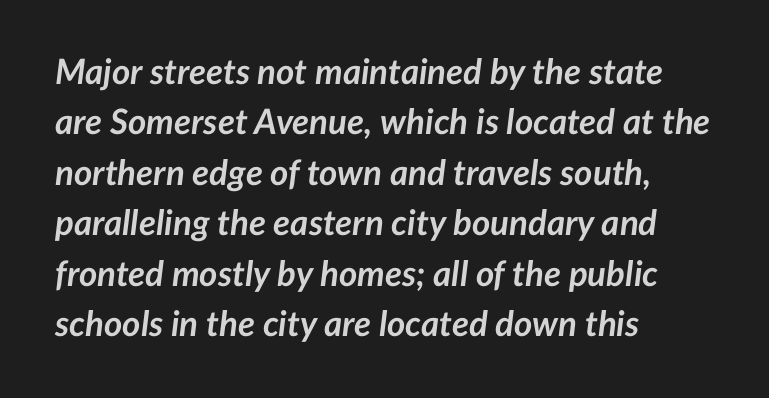
The image shows 35 px semibold type, italic (leaning right); set left-aligned, normal line spacing (1.44x), normal letter spacing, not underlined; low stroke contrast and a medium x-height.
